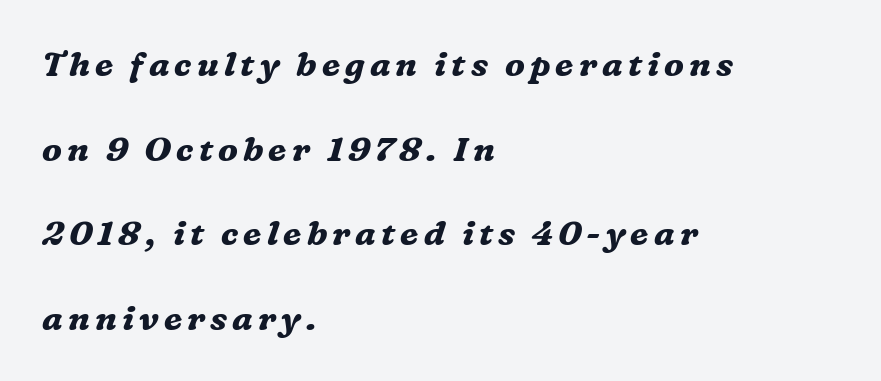
The image shows 34 px bold serif type, italic (leaning right); set left-aligned, loose line spacing (2.49x), not underlined; medium stroke contrast and a medium x-height.
